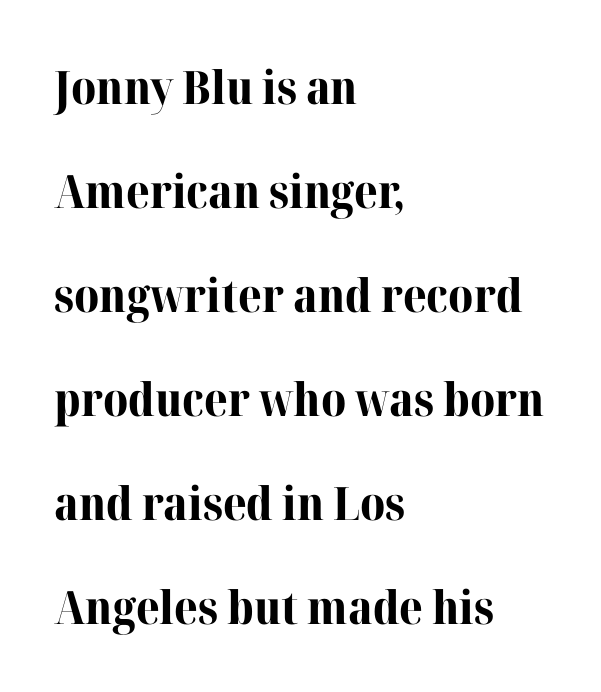
Q: Is the text bold? A: Yes.
Q: Is the text italic (slanted)? A: No, it is upright.
Q: Is the typeface a serif or a sans-serif typeface? A: Serif.
Q: Is the text underlined? A: No.
Q: How is the paragraph aligned? A: Left-aligned.
Q: Is the spacing between letters normal or unusually wide? A: Normal.
Q: Is the spacing between lines tight, normal or loose? A: Loose.
Q: Width (condensed, normal, or wide)? A: Normal.
Q: Stroke contrast? A: High.
Q: x-height? A: Medium.
Q: Monospaced? A: No.
